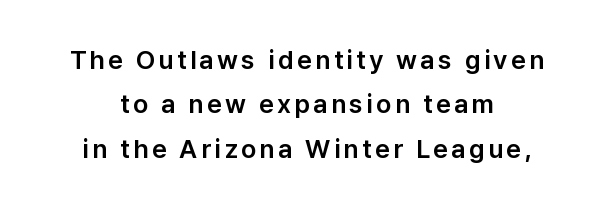
{"italic": "no", "underline": "no", "align": "center", "line_spacing_ratio": 1.71, "glyph_px": 26}
